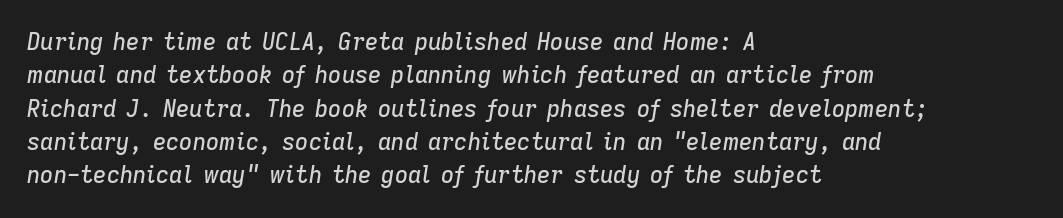
Quick note: underline off. The setting favours the left margin, as ordinary paragraphs usually do. Each new line begins a customary step beneath the previous one. This is oblique type, the kind used for emphasis or titles.
